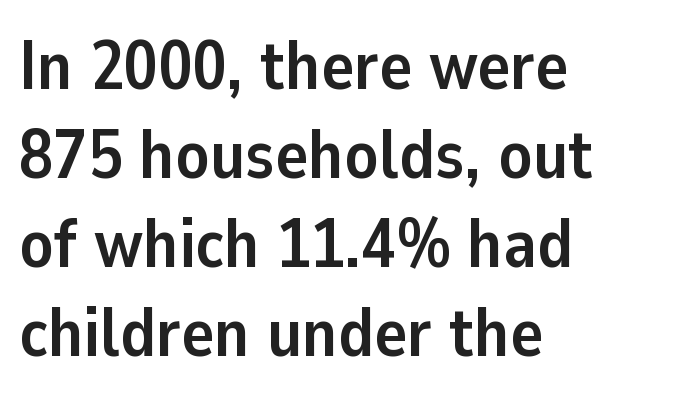
{"serif": "no", "italic": "no", "bold": "yes", "weight": "semibold", "width": "normal", "stroke_contrast": "low", "x_height": "medium", "monospaced": "no", "underline": "no", "align": "left", "line_spacing": "normal", "line_spacing_ratio": 1.29, "letter_spacing": "normal", "letter_spacing_em": 0.0, "glyph_px": 69}
